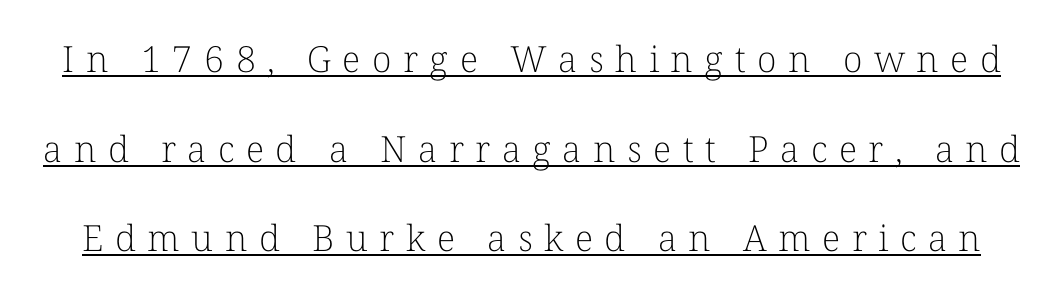
{"serif": "yes", "italic": "no", "bold": "no", "weight": "light", "width": "normal", "stroke_contrast": "low", "x_height": "medium", "monospaced": "no", "underline": "yes", "line_spacing": "loose", "line_spacing_ratio": 2.49, "letter_spacing": "wide", "letter_spacing_em": 0.32, "glyph_px": 36}
